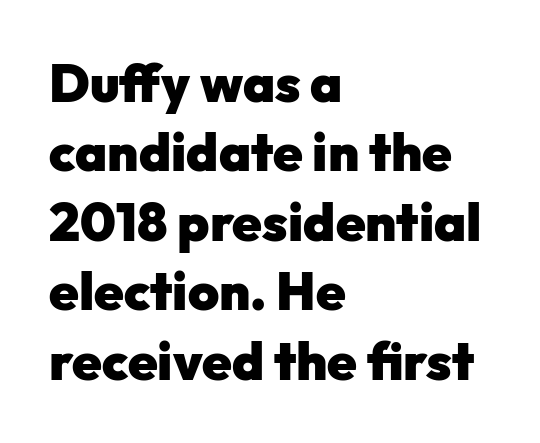
Q: Is the text bold? A: Yes.
Q: Is the text italic (slanted)? A: No, it is upright.
Q: Is the typeface a serif or a sans-serif typeface? A: Sans-serif.
Q: Is the text underlined? A: No.
Q: How is the paragraph aligned? A: Left-aligned.
Q: Is the spacing between letters normal or unusually wide? A: Normal.
Q: Is the spacing between lines tight, normal or loose? A: Normal.
Q: Width (condensed, normal, or wide)? A: Normal.
Q: Stroke contrast? A: Low.
Q: x-height? A: Medium.
Q: Monospaced? A: No.
